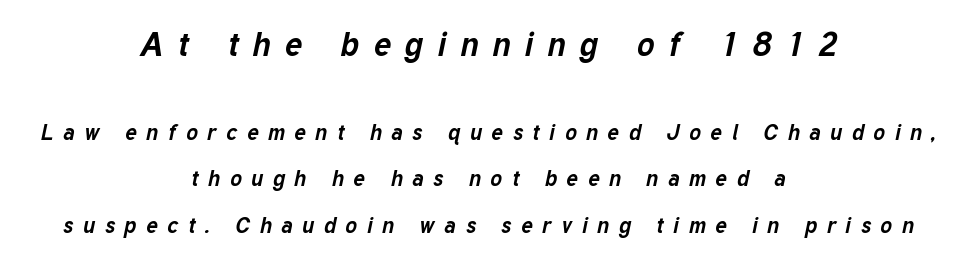
The image shows 33 px bold type, italic (leaning right); set centered, loose line spacing (2.11x), unusually wide letter spacing (+0.43 em), not underlined; the first (top) block is 1.5x larger; low stroke contrast and a medium x-height.
